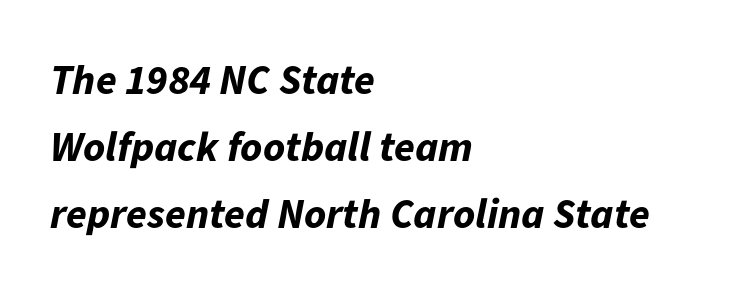
The glyphs look as if they've been sheared to an angle. Summary of weight: heavy, a full bold. Each line starts at the same left margin while the right side varies. Descenders are the only things crossing below the line. The rows are spaced the way most documents space them. Do the characters align in a grid? No, the font is proportional.
